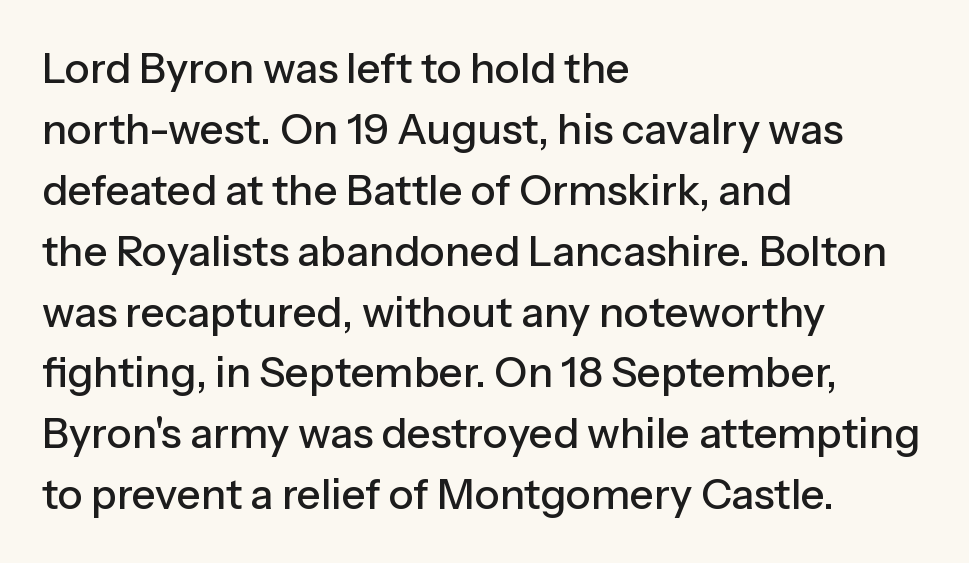
The image shows 42 px sans-serif type, upright; set left-aligned, normal line spacing (1.45x), normal letter spacing, not underlined; low stroke contrast and a medium x-height.
